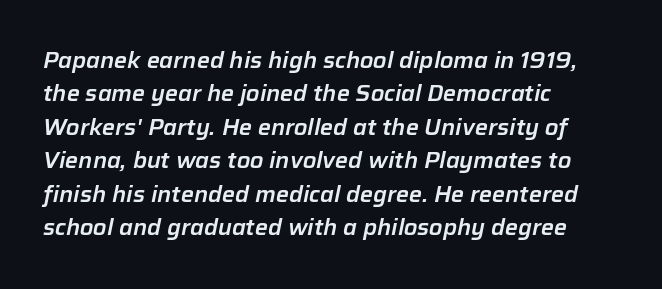
The image shows 22 px text type, italic (leaning right); set left-aligned, normal line spacing (1.52x), normal letter spacing, not underlined.
